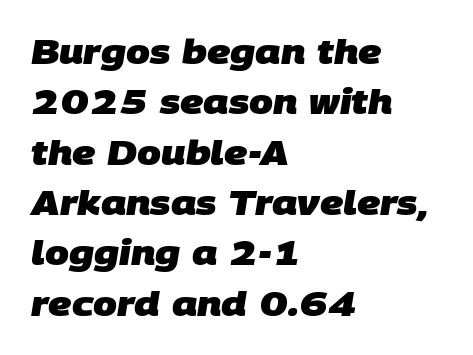
The image shows 34 px heavy sans-serif type; set left-aligned, normal line spacing (1.48x), normal letter spacing, not underlined; low stroke contrast and a large x-height.
